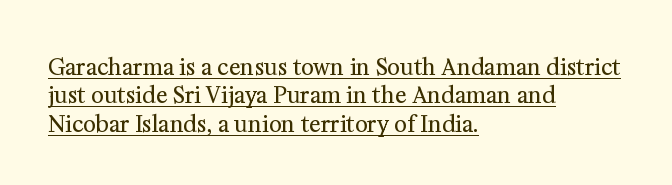
Q: Is the text bold? A: No.
Q: Is the text italic (slanted)? A: No, it is upright.
Q: Is the text underlined? A: Yes.
Q: How is the paragraph aligned? A: Left-aligned.
Q: Is the spacing between letters normal or unusually wide? A: Normal.
Q: Is the spacing between lines tight, normal or loose? A: Normal.
